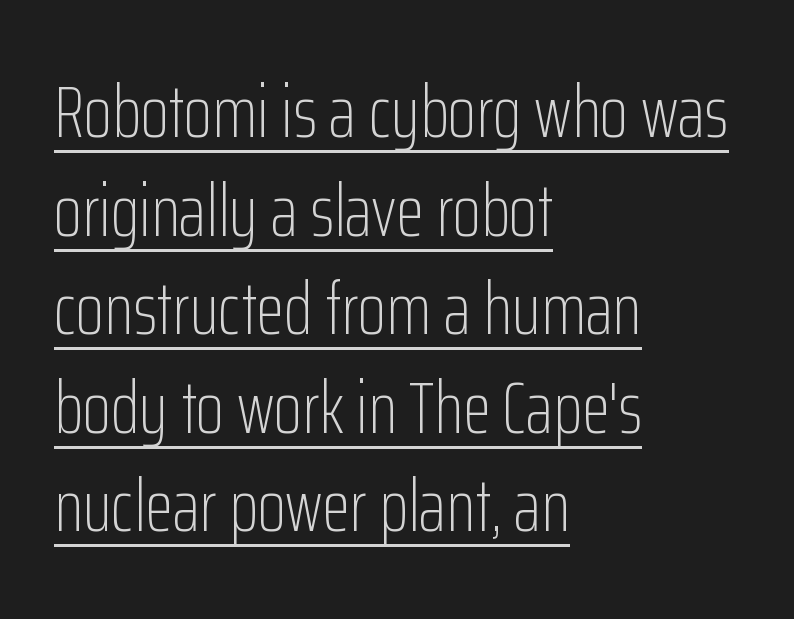
Is the type heavy? It reads as light-to-regular instead. The paragraph shown leans on its left margin. Students, note that the glyphs here touch the page at normal intervals. Every stem runs plumb, perpendicular to the baseline. This is underlined copy, the kind a proofreader might mark for attention. Nothing sits at the stroke ends, so this counts as sans-serif.
